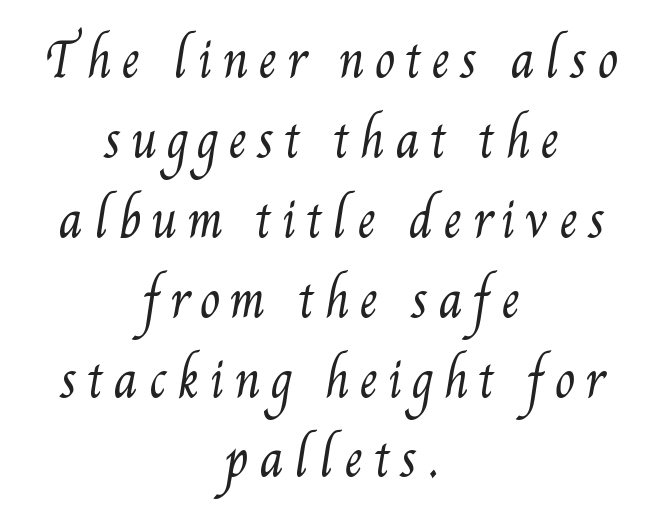
{"bold": "no", "weight": "regular", "width": "condensed", "stroke_contrast": "medium", "x_height": "small", "monospaced": "no", "underline": "no", "align": "center", "line_spacing": "normal", "line_spacing_ratio": 1.7, "letter_spacing": "wide", "letter_spacing_em": 0.21, "glyph_px": 47}
